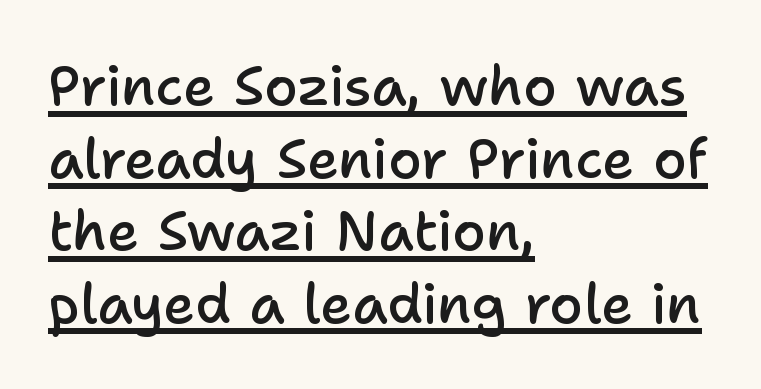
Q: Is the text bold? A: Semi-bold.
Q: Is the text italic (slanted)? A: No, it is upright.
Q: Is the typeface a serif or a sans-serif typeface? A: Sans-serif.
Q: Is the text underlined? A: Yes.
Q: How is the paragraph aligned? A: Left-aligned.
Q: Is the spacing between letters normal or unusually wide? A: Normal.
Q: Is the spacing between lines tight, normal or loose? A: Normal.
Q: Width (condensed, normal, or wide)? A: Normal.
Q: Stroke contrast? A: Low.
Q: x-height? A: Medium.
Q: Monospaced? A: No.
